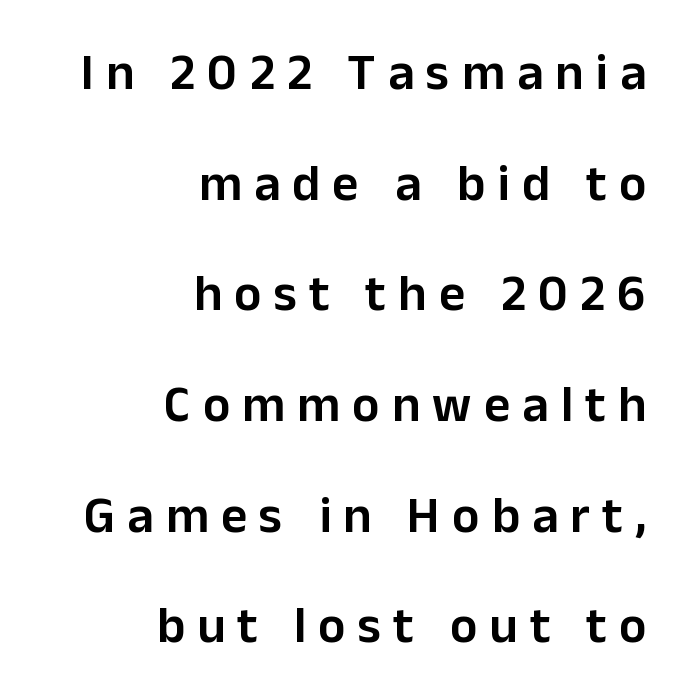
The image shows 51 px semibold sans-serif type, upright; set right-aligned, loose line spacing (2.17x), unusually wide letter spacing (+0.24 em), not underlined; low stroke contrast and a medium x-height.
